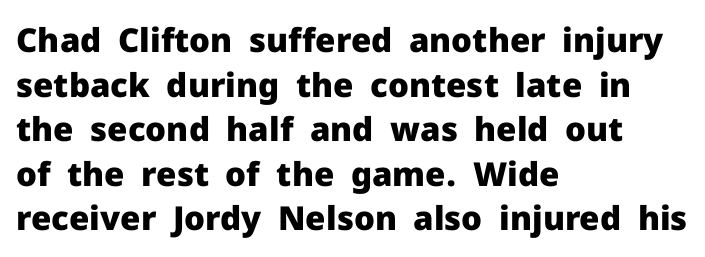
Q: Is the text bold? A: Yes.
Q: Is the text italic (slanted)? A: No, it is upright.
Q: Is the typeface a serif or a sans-serif typeface? A: Sans-serif.
Q: Is the text underlined? A: No.
Q: How is the paragraph aligned? A: Left-aligned.
Q: Is the spacing between letters normal or unusually wide? A: Normal.
Q: Is the spacing between lines tight, normal or loose? A: Normal.
Q: Width (condensed, normal, or wide)? A: Normal.
Q: Stroke contrast? A: Low.
Q: x-height? A: Medium.
Q: Monospaced? A: No.
